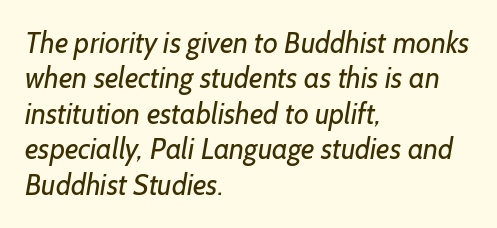
{"serif": "no", "bold": "no", "weight": "regular", "width": "normal", "stroke_contrast": "low", "x_height": "medium", "monospaced": "no", "underline": "no", "align": "left", "line_spacing_ratio": 1.22, "letter_spacing": "normal", "letter_spacing_em": 0.0, "glyph_px": 29}
